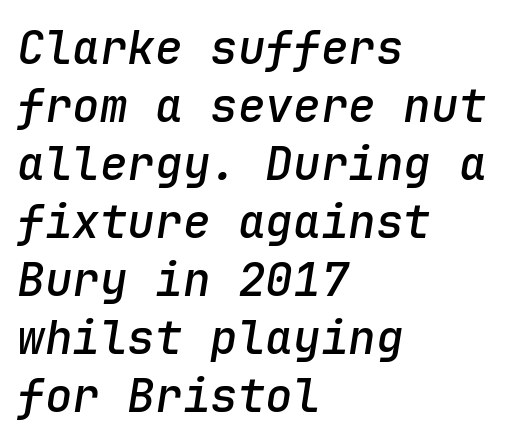
{"italic": "yes", "lean": "right", "slant_degrees": 9, "bold": "semi", "weight": "semibold", "width": "normal", "stroke_contrast": "low", "x_height": "medium", "monospaced": "yes", "underline": "no", "align": "left", "line_spacing": "normal", "line_spacing_ratio": 1.26, "letter_spacing": "normal", "letter_spacing_em": 0.0, "glyph_px": 46}
